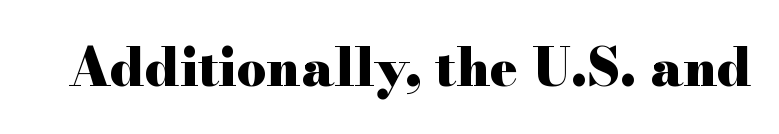
Q: Is the text bold? A: Yes.
Q: Is the text italic (slanted)? A: No, it is upright.
Q: Is the typeface a serif or a sans-serif typeface? A: Serif.
Q: Is the text underlined? A: No.
Q: Is the spacing between letters normal or unusually wide? A: Normal.
Q: Width (condensed, normal, or wide)? A: Wide.
Q: Stroke contrast? A: High.
Q: x-height? A: Small.
Q: Monospaced? A: No.
